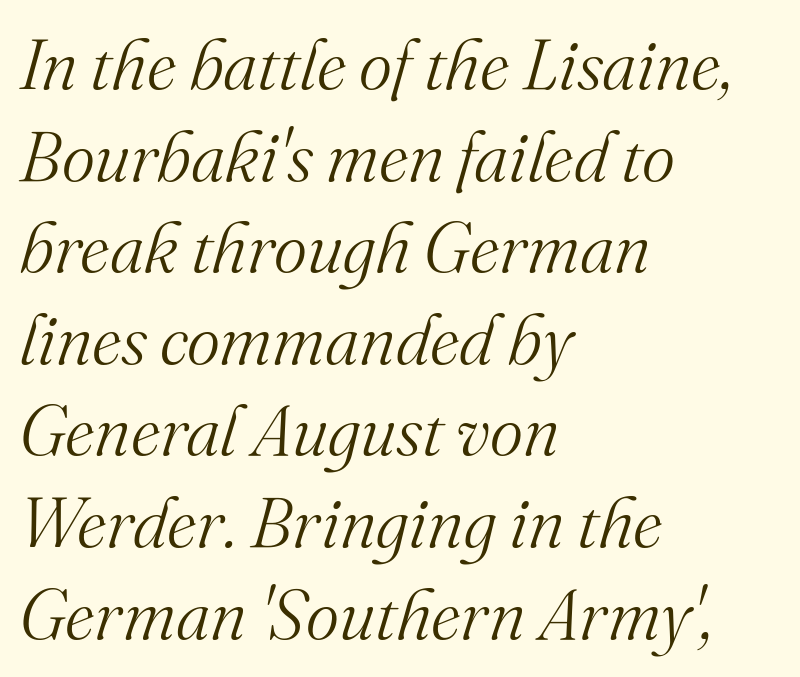
Each word holds together tightly as a unit, with standard inter-letter gaps. One glance says typical: line gaps are just what's usual. These lines stack with their left ends in a neat column. Proportional: the letters do not fall into vertical columns.
